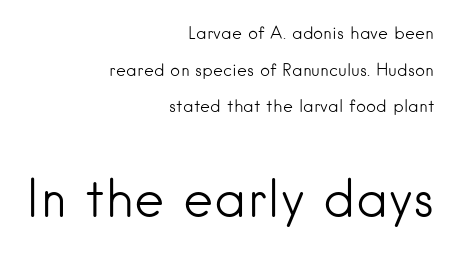
The specimen reads as upright at a glance. Whoever set this made the second block the dominant, larger element. A typesetter would call this proportional, since set widths differ per character. Each line ends at the same right margin while the left side varies. Quick note: interline space is abundant. The passage shown is not underscored anywhere.
